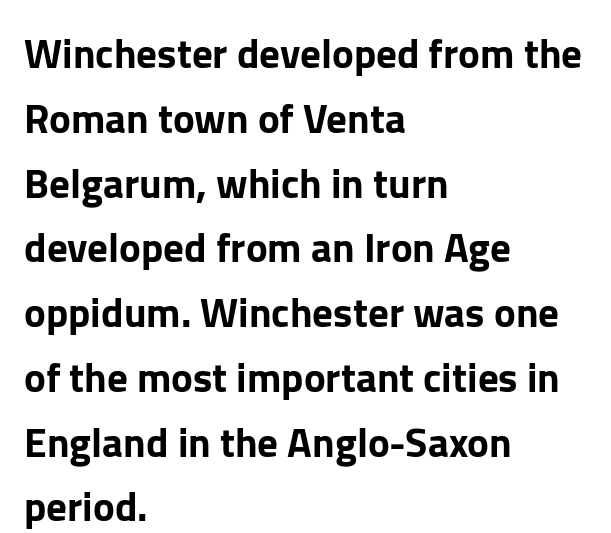
{"serif": "no", "italic": "no", "width": "normal", "stroke_contrast": "low", "x_height": "medium", "monospaced": "no", "underline": "no", "align": "left", "line_spacing": "normal", "line_spacing_ratio": 1.58, "letter_spacing": "normal", "letter_spacing_em": 0.0, "glyph_px": 41}
